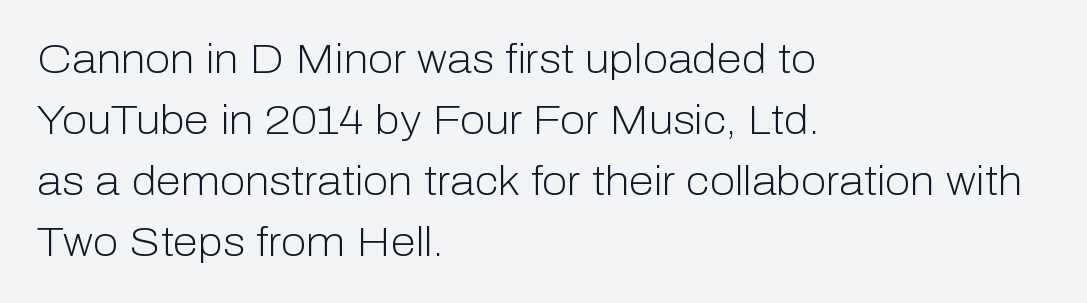
{"serif": "no", "italic": "no", "bold": "no", "weight": "light", "width": "normal", "stroke_contrast": "low", "x_height": "medium", "monospaced": "no", "underline": "no", "align": "left", "line_spacing": "normal", "line_spacing_ratio": 1.49, "letter_spacing": "normal", "letter_spacing_em": 0.0, "glyph_px": 41}
